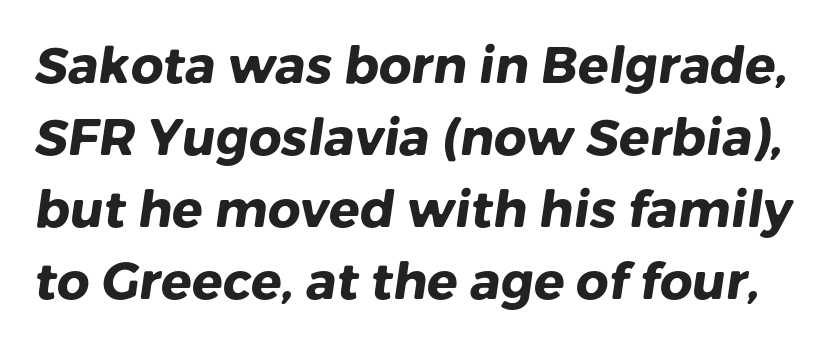
Q: Is the text bold? A: Yes.
Q: Is the typeface a serif or a sans-serif typeface? A: Sans-serif.
Q: Is the text underlined? A: No.
Q: Is the spacing between letters normal or unusually wide? A: Normal.
Q: Is the spacing between lines tight, normal or loose? A: Normal.
Q: Width (condensed, normal, or wide)? A: Normal.
Q: Stroke contrast? A: Low.
Q: x-height? A: Medium.
Q: Monospaced? A: No.
